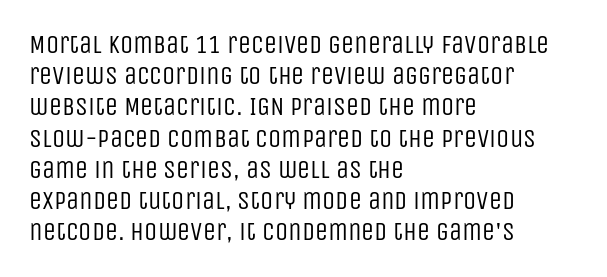
The image shows 26 px text type, upright; set left-aligned, line spacing 1.2x, normal letter spacing, not underlined.
